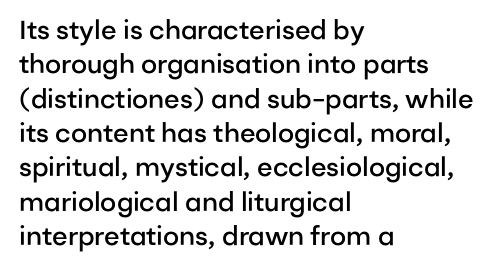
{"italic": "no", "bold": "semi", "underline": "no", "align": "left", "line_spacing": "normal", "line_spacing_ratio": 1.32, "letter_spacing": "normal", "letter_spacing_em": 0.0, "glyph_px": 26}
